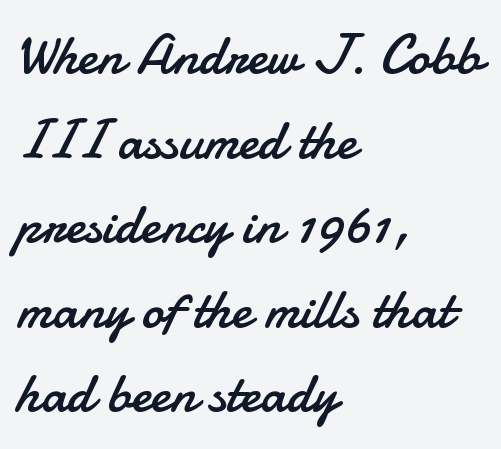
The string is rendered with underlining switched off. Alignment: flush left. Rows of type keep a routine distance in the vertical direction. Ink coverage per letter is moderate at most. This rendering employs a face without finishing strokes, i.e., a sans-serif.
